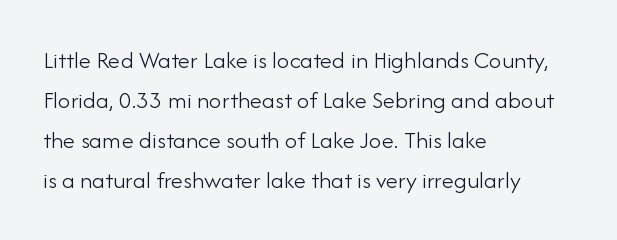
The image shows 25 px text type, upright; set left-aligned, normal line spacing (1.6x), normal letter spacing, not underlined.
